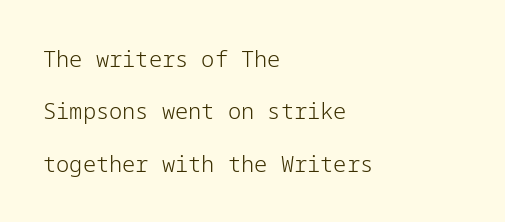
Line beginnings align vertically; line endings do not. Letters have the restrained weight of plain body copy at most. Students, observe: this is what heavily led, spacious text looks like. Compared with typical body copy, the letter spacing here is the same. The strip under each line holds only bare page.
